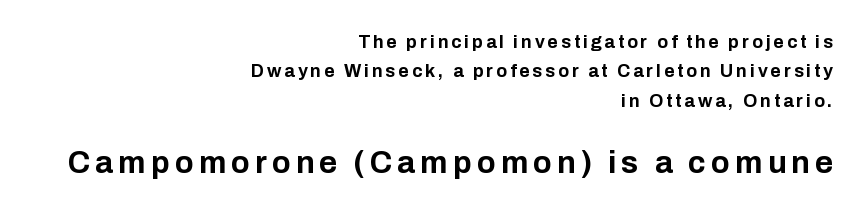
The image shows 31 px bold sans-serif type, upright; set right-aligned, normal line spacing (1.63x), not underlined; the second (bottom) block is 1.72x larger; low stroke contrast and a medium x-height.
